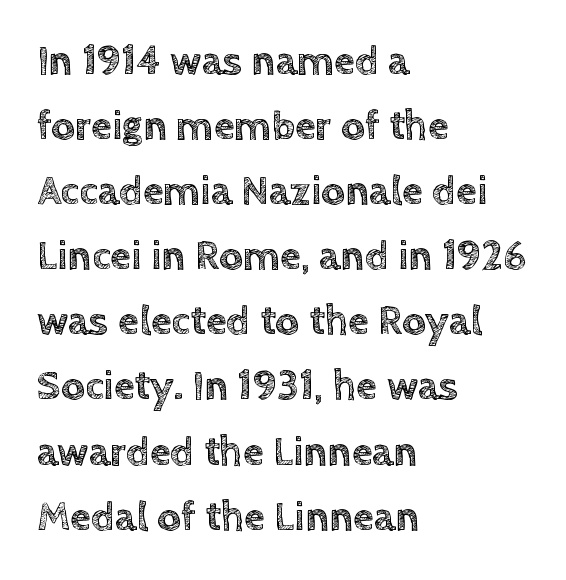
Q: Is the text italic (slanted)? A: No, it is upright.
Q: Is the text underlined? A: No.
Q: How is the paragraph aligned? A: Left-aligned.
Q: Is the spacing between letters normal or unusually wide? A: Normal.
Q: Is the spacing between lines tight, normal or loose? A: Normal.
Q: Width (condensed, normal, or wide)? A: Normal.
Q: x-height? A: Large.
Q: Monospaced? A: No.
